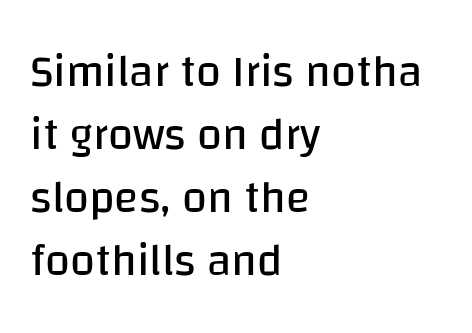
{"serif": "no", "italic": "no", "bold": "no", "weight": "regular", "width": "normal", "stroke_contrast": "low", "x_height": "large", "monospaced": "no", "underline": "no", "align": "left", "line_spacing": "normal", "line_spacing_ratio": 1.4, "letter_spacing": "normal", "letter_spacing_em": 0.0, "glyph_px": 45}
